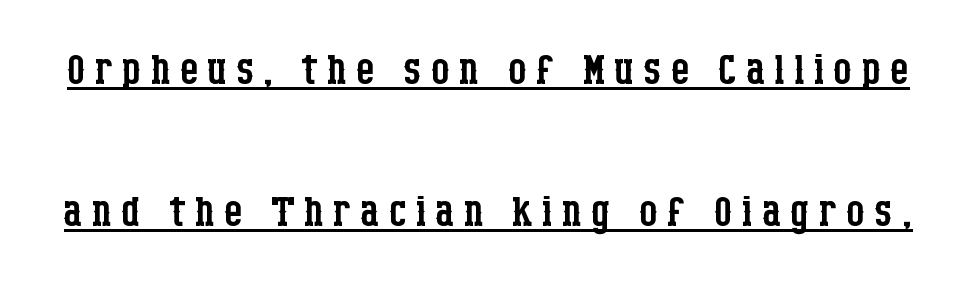
Reading down the column, the eye jumps a long way to each next line. Bold? No — there's no thickening of the strokes. Letterform terminals end in serifs throughout the passage. Every stem runs plumb, perpendicular to the baseline.
